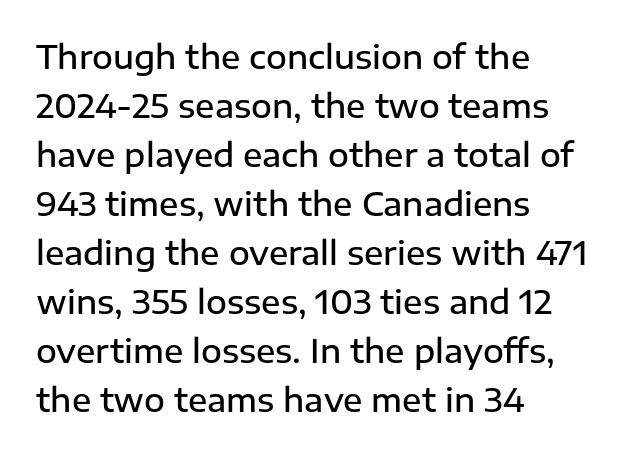
Q: Is the text bold? A: Semi-bold.
Q: Is the text italic (slanted)? A: No, it is upright.
Q: Is the typeface a serif or a sans-serif typeface? A: Sans-serif.
Q: Is the text underlined? A: No.
Q: How is the paragraph aligned? A: Left-aligned.
Q: Is the spacing between letters normal or unusually wide? A: Normal.
Q: Is the spacing between lines tight, normal or loose? A: Normal.
Q: Width (condensed, normal, or wide)? A: Normal.
Q: Stroke contrast? A: Low.
Q: x-height? A: Medium.
Q: Monospaced? A: No.
